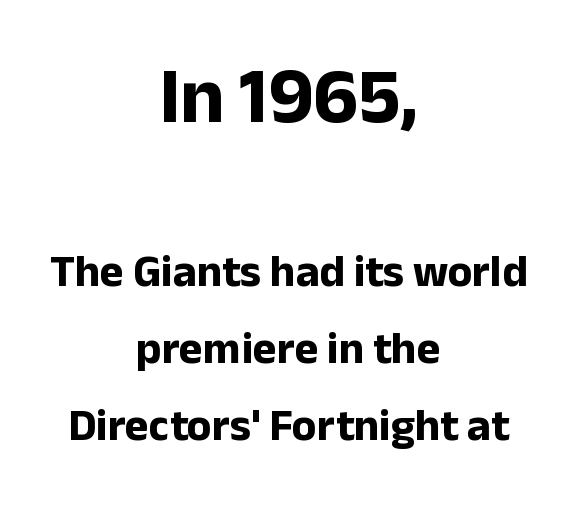
{"serif": "no", "italic": "no", "bold": "yes", "weight": "bold", "width": "normal", "stroke_contrast": "low", "x_height": "medium", "monospaced": "no", "underline": "no", "align": "center", "line_spacing_ratio": 1.72, "letter_spacing": "normal", "letter_spacing_em": 0.0, "larger_block": "first", "size_ratio": 1.73, "glyph_px": 78}
